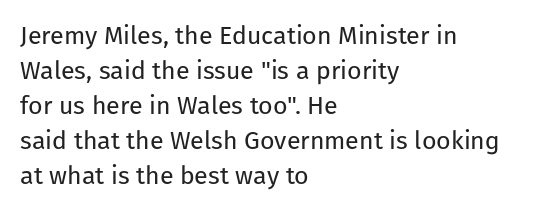
Q: Is the text bold? A: No.
Q: Is the text italic (slanted)? A: No, it is upright.
Q: Is the text underlined? A: No.
Q: How is the paragraph aligned? A: Left-aligned.
Q: Is the spacing between letters normal or unusually wide? A: Normal.
Q: Is the spacing between lines tight, normal or loose? A: Normal.
